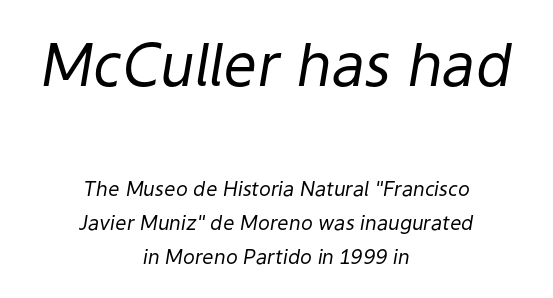
{"italic": "yes", "lean": "right", "slant_degrees": 9, "bold": "no", "weight": "regular", "width": "normal", "stroke_contrast": "low", "x_height": "medium", "monospaced": "no", "underline": "no", "align": "center", "line_spacing_ratio": 1.71, "letter_spacing": "normal", "letter_spacing_em": 0.0, "larger_block": "first", "size_ratio": 2.95, "glyph_px": 59}
